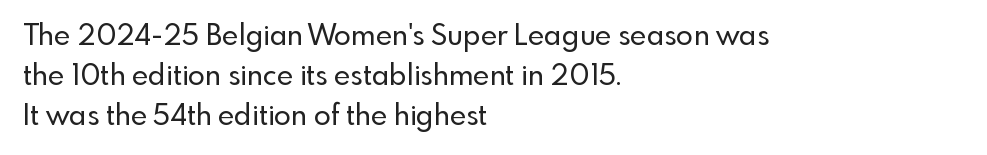
{"serif": "no", "italic": "no", "width": "normal", "x_height": "small", "monospaced": "no", "underline": "no", "align": "left", "line_spacing": "normal", "line_spacing_ratio": 1.42, "letter_spacing": "normal", "letter_spacing_em": 0.0, "glyph_px": 28}
